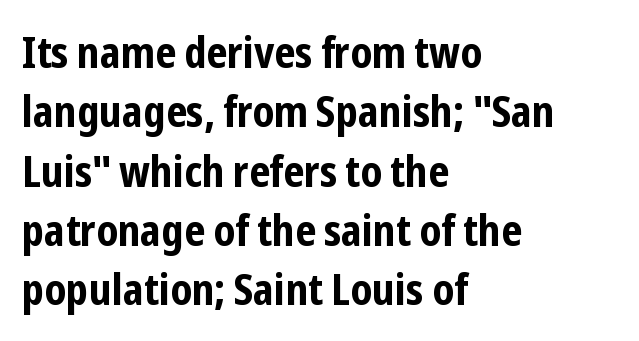
The image shows 43 px bold, condensed sans-serif type, upright; set left-aligned, normal line spacing (1.38x), normal letter spacing, not underlined; low stroke contrast and a medium x-height.
